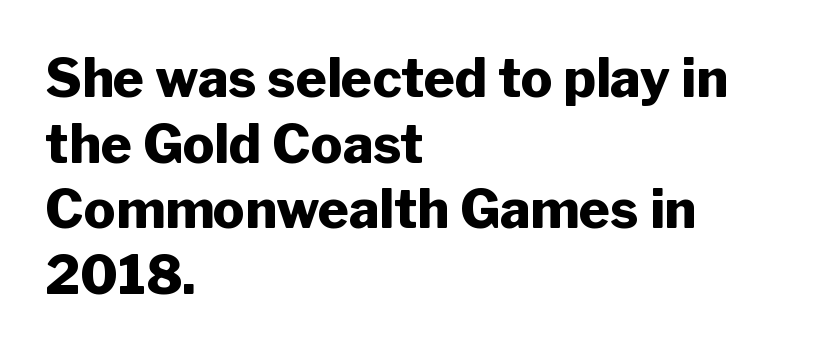
{"serif": "no", "italic": "no", "bold": "yes", "weight": "heavy", "width": "normal", "stroke_contrast": "low", "x_height": "medium", "monospaced": "no", "underline": "no", "align": "left", "line_spacing_ratio": 1.24, "letter_spacing": "normal", "letter_spacing_em": 0.0, "glyph_px": 53}
